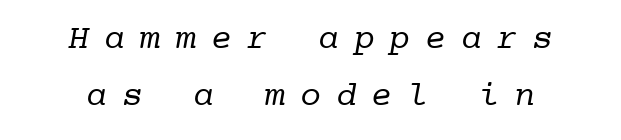
Q: Is the text bold? A: No.
Q: Is the typeface a serif or a sans-serif typeface? A: Serif.
Q: Is the text underlined? A: No.
Q: How is the paragraph aligned? A: Centered.
Q: Is the spacing between letters normal or unusually wide? A: Unusually wide.
Q: Is the spacing between lines tight, normal or loose? A: Normal.
Q: Width (condensed, normal, or wide)? A: Normal.
Q: Stroke contrast? A: Low.
Q: x-height? A: Medium.
Q: Monospaced? A: Yes.
